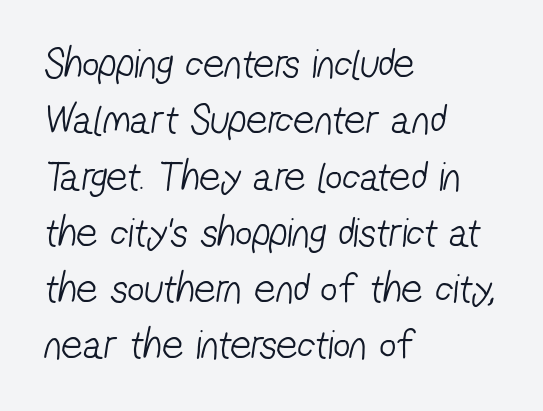
Q: Is the text bold? A: No.
Q: Is the typeface a serif or a sans-serif typeface? A: Sans-serif.
Q: Is the text underlined? A: No.
Q: How is the paragraph aligned? A: Left-aligned.
Q: Is the spacing between letters normal or unusually wide? A: Normal.
Q: Is the spacing between lines tight, normal or loose? A: Normal.
Q: Width (condensed, normal, or wide)? A: Condensed.
Q: Stroke contrast? A: Low.
Q: x-height? A: Medium.
Q: Monospaced? A: No.
